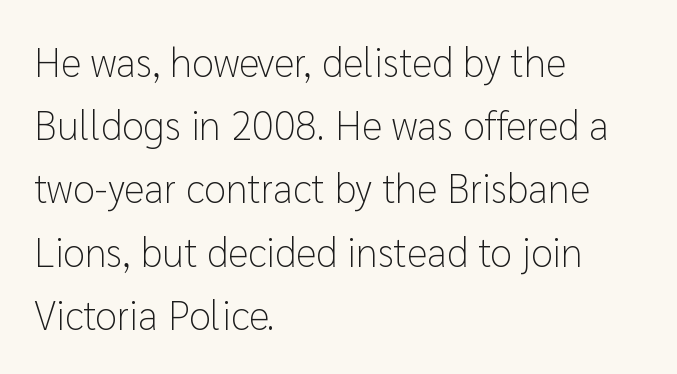
Leading: standard. Caption: standard tracking, unaltered. No letter is thick-stroked: the sample isn't bold. Nothing sits at the stroke ends, so this counts as sans-serif. Every character sits straight up, as roman type does. The passage is arranged the way most books set body copy — flush left.
